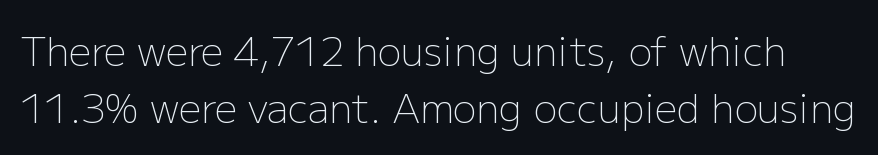
Note the varied advance widths — an 'i' is clearly narrower than an 'm'. A typesetter would mark this as roman, not italic. These glyphs show unthickened strokes, regular width or finer. Look at the tracking — it's just the regular setting, nothing added. The text was rendered using a sans face with plain stroke endings. The designer left line spacing at the default.
